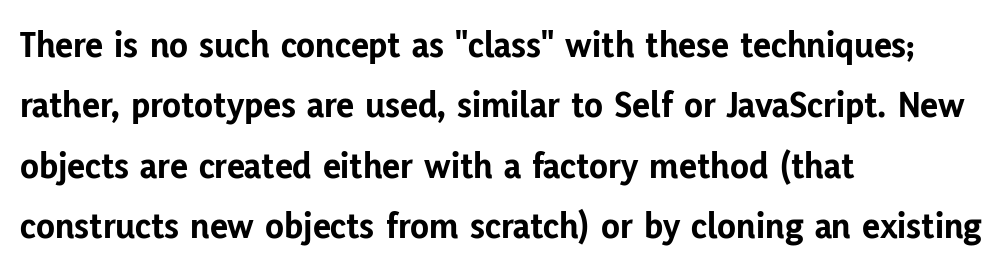
Normally led — the rows are evenly, conventionally spaced. The text was rendered using a sans face with plain stroke endings. Do the characters align in a grid? No, the font is proportional. Notice how thick the strokes are: this is what a full bold looks like. What stands out about the letter spacing? Nothing — it is the standard amount.
